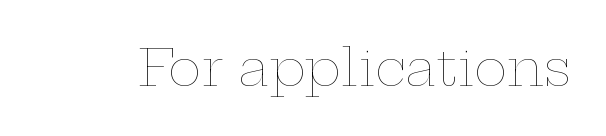
The image shows 50 px thin, wide type, upright; set normal letter spacing, not underlined; low stroke contrast and a medium x-height.
